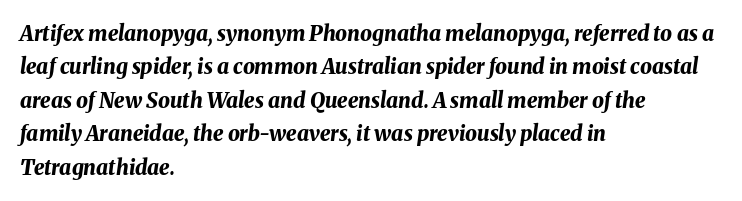
The image shows 21 px bold type, italic (leaning right); set left-aligned, normal line spacing (1.59x), normal letter spacing, not underlined.
